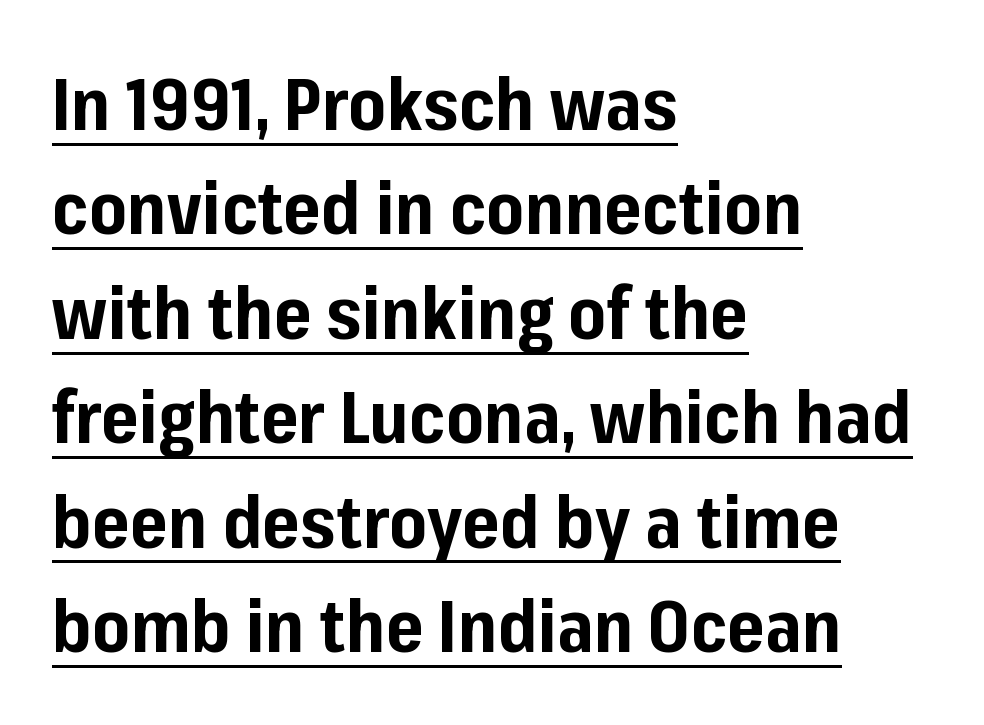
The image shows 72 px bold sans-serif type, upright; set left-aligned, normal line spacing (1.45x), normal letter spacing, underlined; low stroke contrast and a medium x-height.
